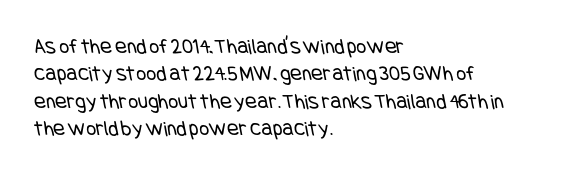
The image shows 22 px text type; set left-aligned, line spacing 1.24x, normal letter spacing, not underlined.
